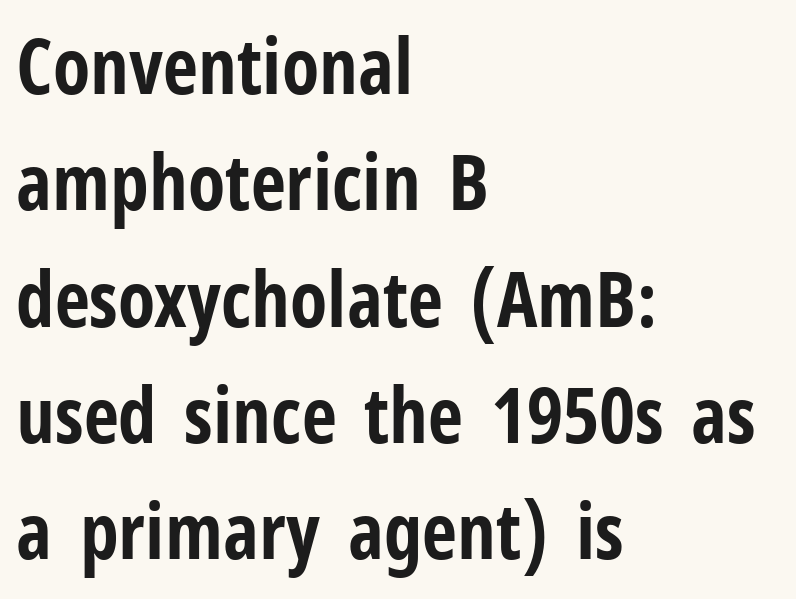
{"serif": "no", "italic": "no", "bold": "yes", "weight": "bold", "width": "condensed", "stroke_contrast": "low", "x_height": "medium", "monospaced": "no", "underline": "no", "align": "left", "line_spacing": "normal", "line_spacing_ratio": 1.51, "letter_spacing": "normal", "letter_spacing_em": 0.0, "glyph_px": 77}
